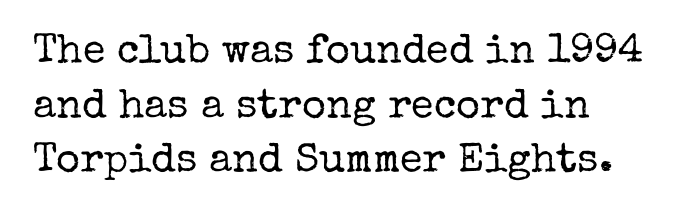
Q: Is the text bold? A: No.
Q: Is the text italic (slanted)? A: No, it is upright.
Q: Is the typeface a serif or a sans-serif typeface? A: Serif.
Q: Is the text underlined? A: No.
Q: Is the spacing between letters normal or unusually wide? A: Normal.
Q: Is the spacing between lines tight, normal or loose? A: Normal.
Q: Width (condensed, normal, or wide)? A: Normal.
Q: Stroke contrast? A: Low.
Q: x-height? A: Medium.
Q: Monospaced? A: No.
